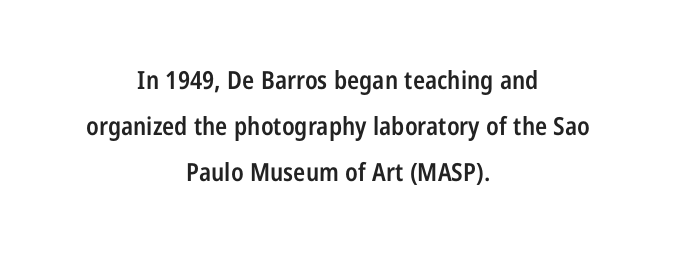
These lines are centered, leaving both edges ragged. Nobody touched the tracking dial on this one. A roman cut, with each character standing at attention. Stems and bowls a touch heavier than normal — semibold.
